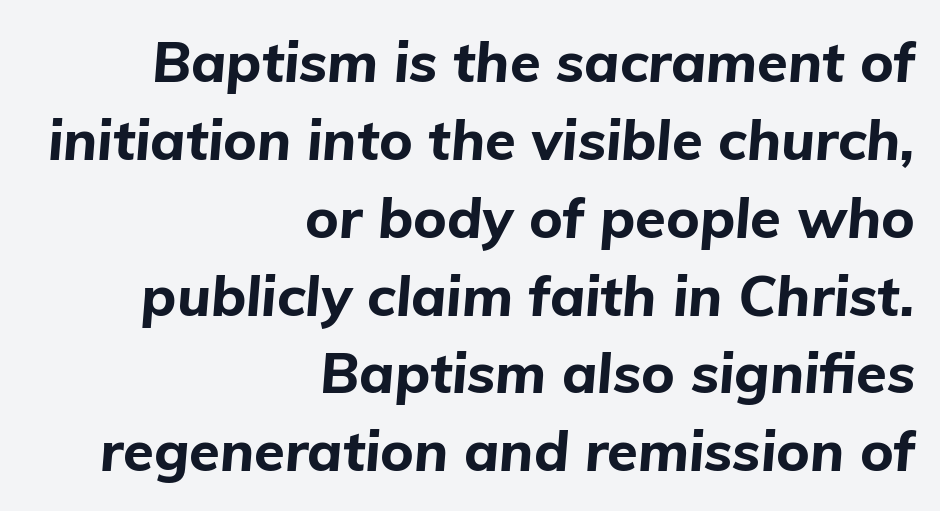
Q: Is the text bold? A: Yes.
Q: Is the text italic (slanted)? A: Yes, it leans right by about 5 degrees.
Q: Is the text underlined? A: No.
Q: How is the paragraph aligned? A: Right-aligned.
Q: Is the spacing between letters normal or unusually wide? A: Normal.
Q: Is the spacing between lines tight, normal or loose? A: Normal.
Q: Width (condensed, normal, or wide)? A: Normal.
Q: Stroke contrast? A: Low.
Q: x-height? A: Medium.
Q: Monospaced? A: No.
